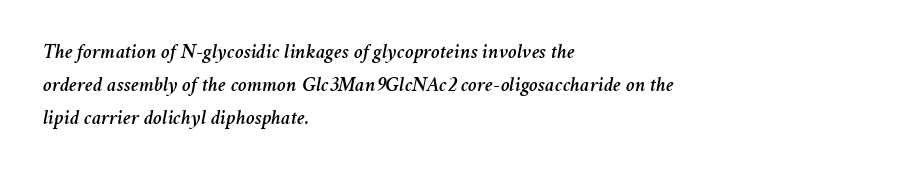
Q: Is the text italic (slanted)? A: Yes, it leans right by about 11 degrees.
Q: Is the text underlined? A: No.
Q: How is the paragraph aligned? A: Left-aligned.
Q: Is the spacing between letters normal or unusually wide? A: Normal.
Q: Is the spacing between lines tight, normal or loose? A: Normal.
